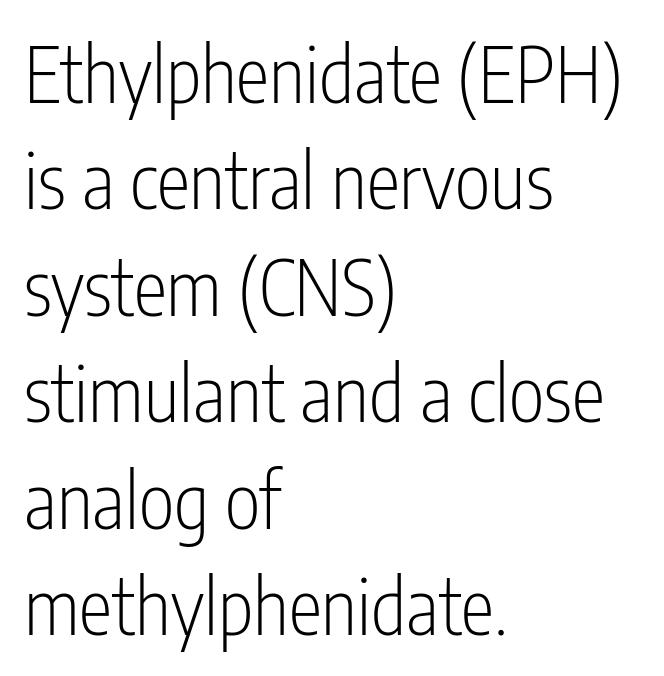
Words appear dense and cohesive because spacing is normal. Heaviness? Minimal to ordinary, like unemphasized prose. The passage shown stacks its lines at a standard gap. Here the designer chose a conventional face with non-uniform glyph widths. Font category for this specimen: sans-serif.
